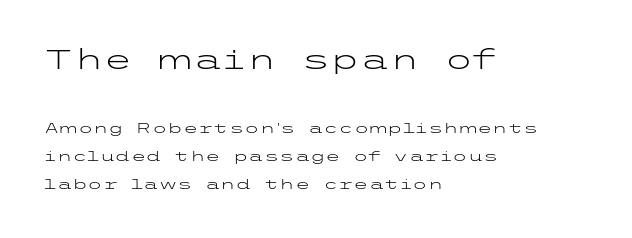
The image shows 27 px text type, upright; set left-aligned, loose line spacing (2.01x), normal letter spacing, not underlined; the first (top) block is 1.93x larger.
